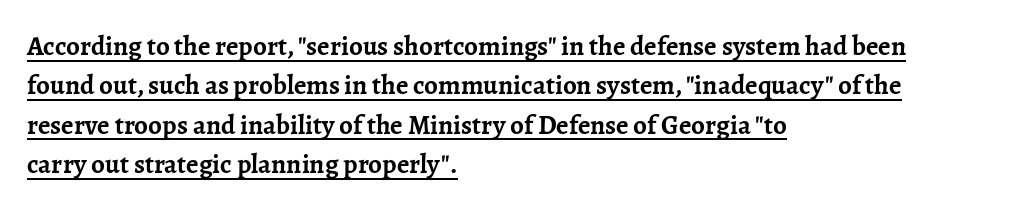
Q: Is the text bold? A: Yes.
Q: Is the text italic (slanted)? A: No, it is upright.
Q: Is the text underlined? A: Yes.
Q: How is the paragraph aligned? A: Left-aligned.
Q: Is the spacing between letters normal or unusually wide? A: Normal.
Q: Is the spacing between lines tight, normal or loose? A: Normal.
